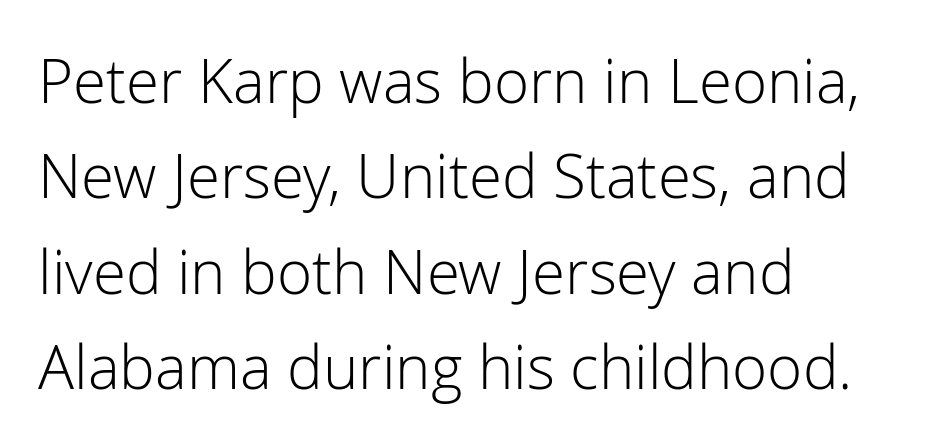
The foot of each line stays bare and open. You could not count columns in this text — the font is proportionally spaced. Reading down the column, the eye jumps a familiar distance to each next line. In terms of letterspacing, this is plain default setting. Unlike italic type, these characters show no tilt at all. In CSS terms this would be text-align: left.
